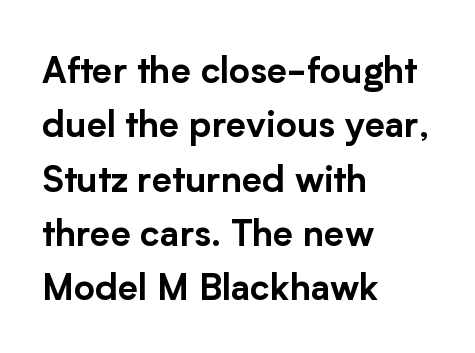
The image shows 36 px sans-serif type, upright; set left-aligned, normal line spacing (1.51x), normal letter spacing, not underlined; low stroke contrast and a medium x-height.
